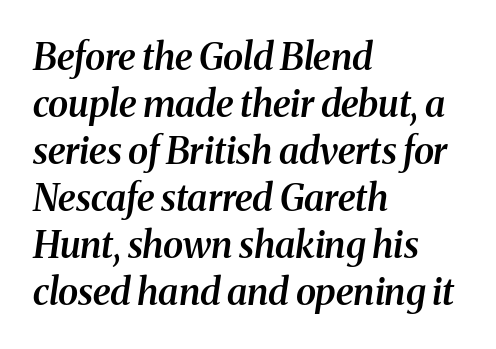
The tracking reads as untouched default to a designer's eye. To sum up the face: it has serifs. You could not count columns in this text — the font is proportionally spaced. The passage shown is not underscored anywhere.
